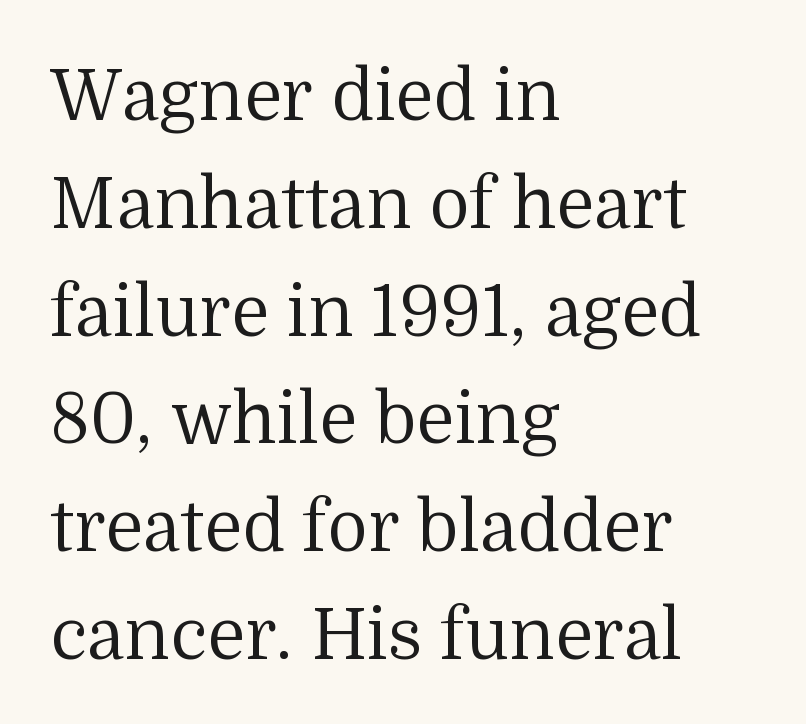
The image shows 70 px regular-weight serif type, upright; set left-aligned, normal line spacing (1.54x), normal letter spacing, not underlined; medium stroke contrast and a medium x-height.
